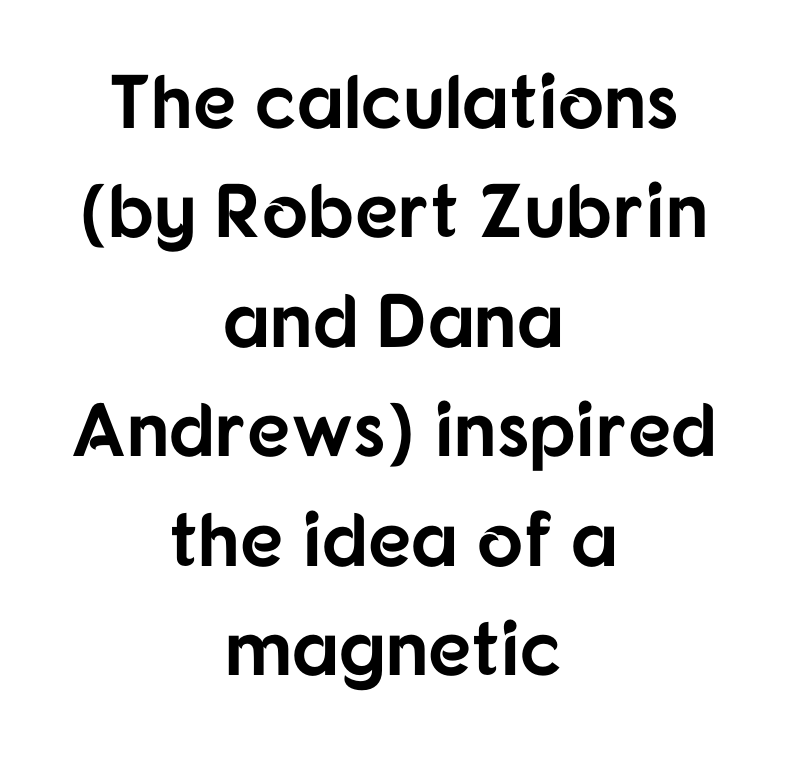
The image shows 76 px bold sans-serif type, upright; set centered, normal line spacing (1.44x), normal letter spacing, not underlined; low stroke contrast and a medium x-height.
